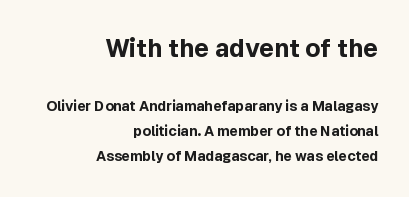
Q: Is the text bold? A: Yes.
Q: Is the text italic (slanted)? A: No, it is upright.
Q: Is the text underlined? A: No.
Q: How is the paragraph aligned? A: Right-aligned.
Q: Is the spacing between letters normal or unusually wide? A: Normal.
Q: Which block of text is set in a larger size, the first (top) or the second (bottom)? A: The first (top) one.
